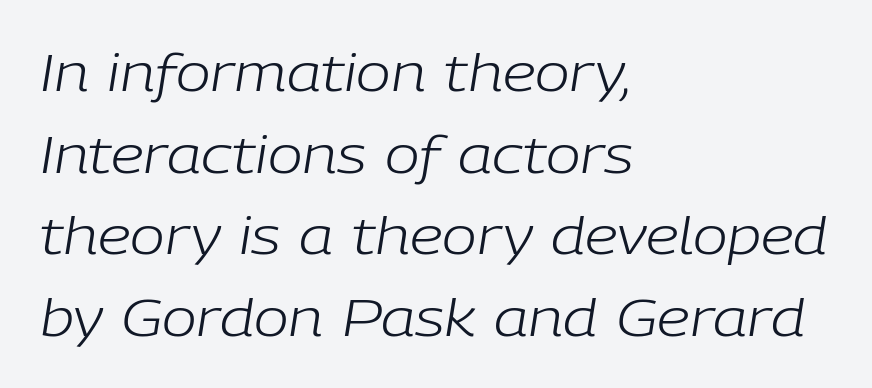
{"italic": "yes", "lean": "right", "slant_degrees": 9, "bold": "no", "weight": "light", "width": "normal", "stroke_contrast": "low", "x_height": "medium", "monospaced": "no", "underline": "no", "align": "left", "line_spacing": "normal", "line_spacing_ratio": 1.57, "letter_spacing": "normal", "letter_spacing_em": 0.0, "glyph_px": 52}
